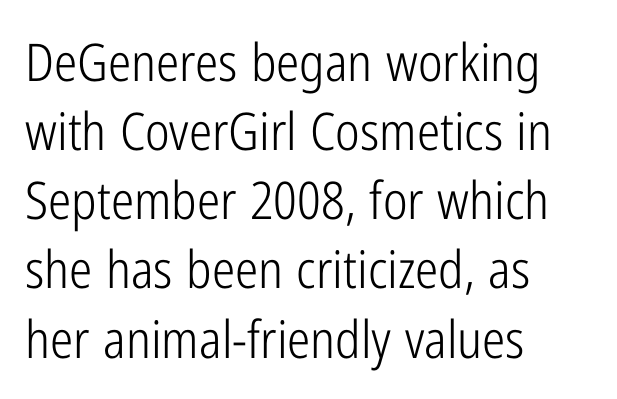
Q: Is the text bold? A: No.
Q: Is the text italic (slanted)? A: No, it is upright.
Q: Is the typeface a serif or a sans-serif typeface? A: Sans-serif.
Q: Is the text underlined? A: No.
Q: How is the paragraph aligned? A: Left-aligned.
Q: Is the spacing between letters normal or unusually wide? A: Normal.
Q: Is the spacing between lines tight, normal or loose? A: Normal.
Q: Width (condensed, normal, or wide)? A: Condensed.
Q: Stroke contrast? A: Low.
Q: x-height? A: Medium.
Q: Monospaced? A: No.
